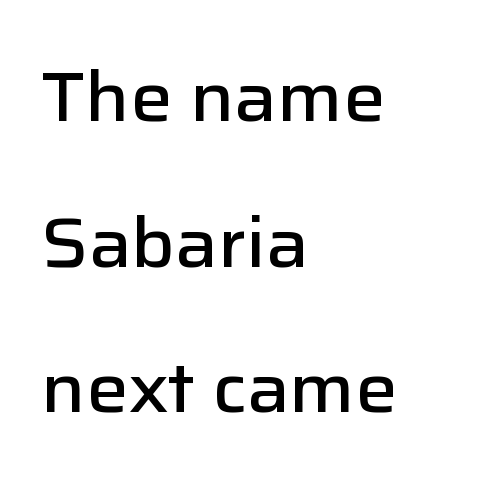
Q: Is the text bold? A: Semi-bold.
Q: Is the text italic (slanted)? A: No, it is upright.
Q: Is the typeface a serif or a sans-serif typeface? A: Sans-serif.
Q: Is the text underlined? A: No.
Q: How is the paragraph aligned? A: Left-aligned.
Q: Is the spacing between letters normal or unusually wide? A: Normal.
Q: Is the spacing between lines tight, normal or loose? A: Loose.
Q: Width (condensed, normal, or wide)? A: Normal.
Q: Stroke contrast? A: Low.
Q: x-height? A: Medium.
Q: Monospaced? A: No.
